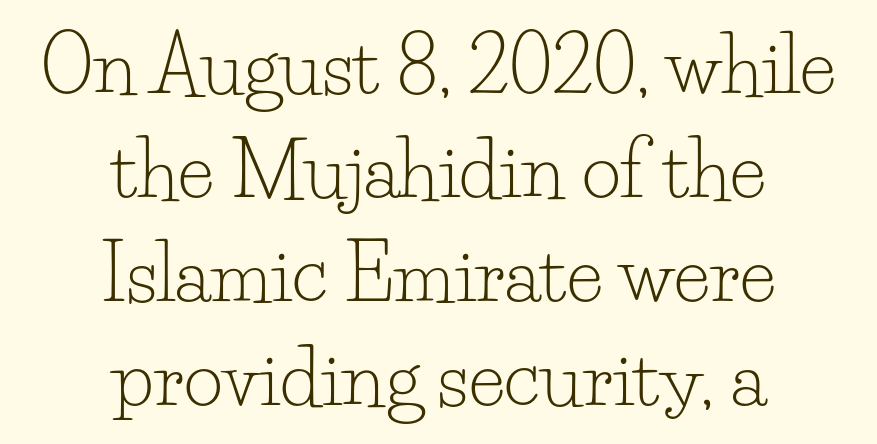
The image shows 76 px light serif type, upright; set centered, normal line spacing (1.37x), normal letter spacing, not underlined; low stroke contrast and a small x-height.
